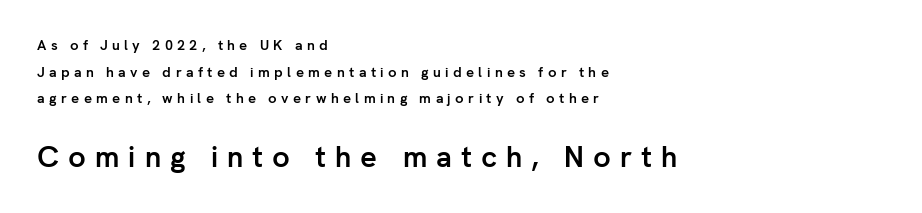
Nope, no serifs anywhere on these letters. Think of a printed novel: that variable character pitch is what you see here. Where is the straight margin? On the left. You could only call the tracking loose — the letters float apart. Weight: bold. This layout puts the modest block above and the oversized block below.
